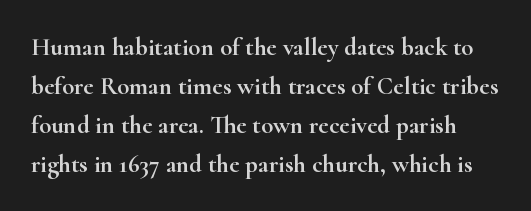
The image shows 25 px text type, upright; set normal line spacing (1.56x), normal letter spacing, not underlined.
